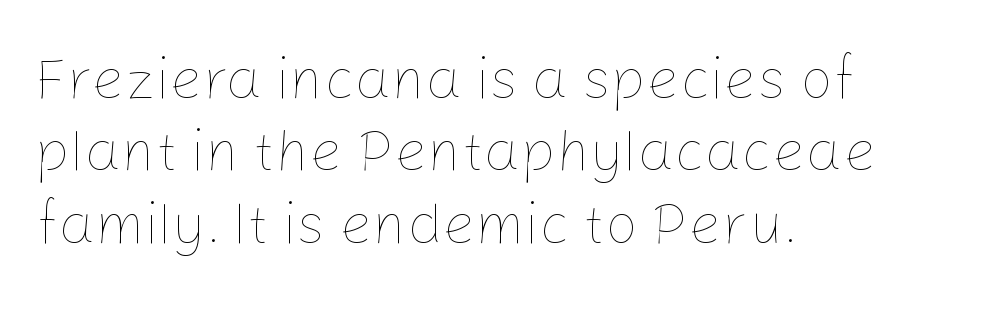
The designer left line spacing at the default. Upright lettering throughout. Lines of text with bare space underneath. A typesetter would call this proportional, since set widths differ per character.
